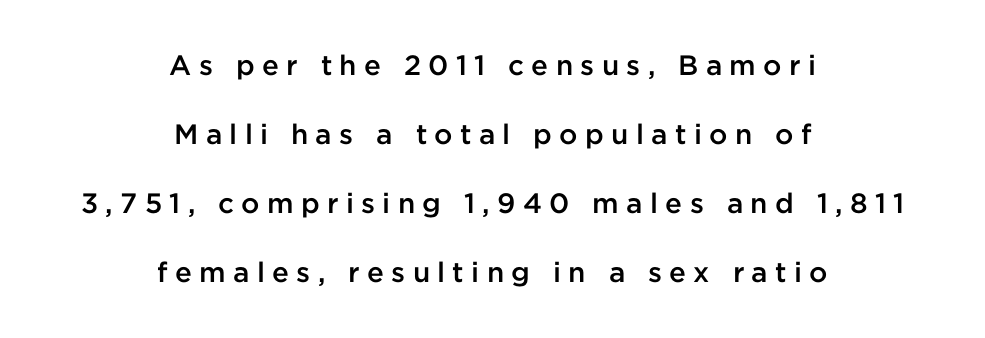
{"serif": "no", "italic": "no", "bold": "semi", "weight": "semibold", "width": "normal", "stroke_contrast": "low", "x_height": "medium", "monospaced": "no", "underline": "no", "align": "center", "line_spacing": "loose", "line_spacing_ratio": 2.47, "letter_spacing": "wide", "letter_spacing_em": 0.26, "glyph_px": 28}
